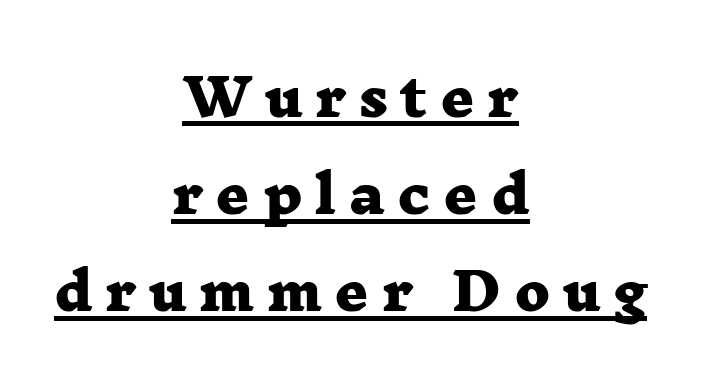
Spacing verdict: proportional, widths tailored to each character. The type family on display is of the serif kind. Underlined type. Each word looks stretched out because of the extra space between its letters.
